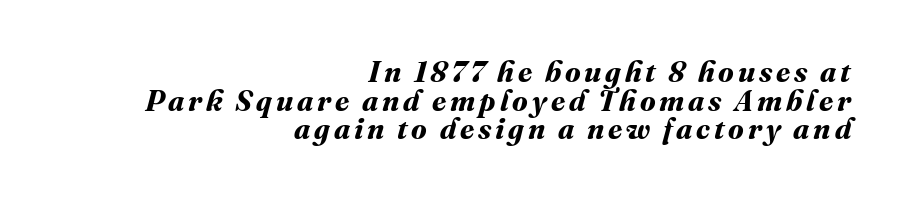
{"bold": "yes", "weight": "bold", "width": "normal", "stroke_contrast": "medium", "x_height": "medium", "monospaced": "no", "underline": "no", "align": "right", "line_spacing": "tight", "line_spacing_ratio": 0.99, "glyph_px": 29}
